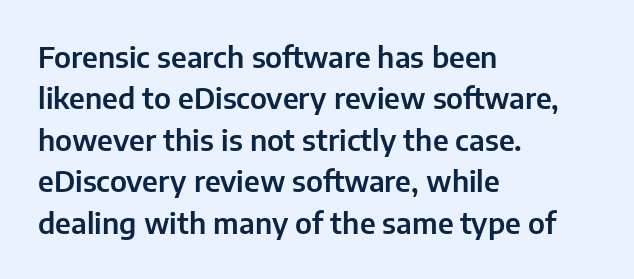
A student would call this left alignment; a typographer would say flush left, rag right. Are there feet on the stems? There aren't — it's a sans. This sample uses plain, unmodified letter spacing. Notice how descenders clear the ascenders below comfortably — that's standard leading. Spacing verdict: proportional, widths tailored to each character.
